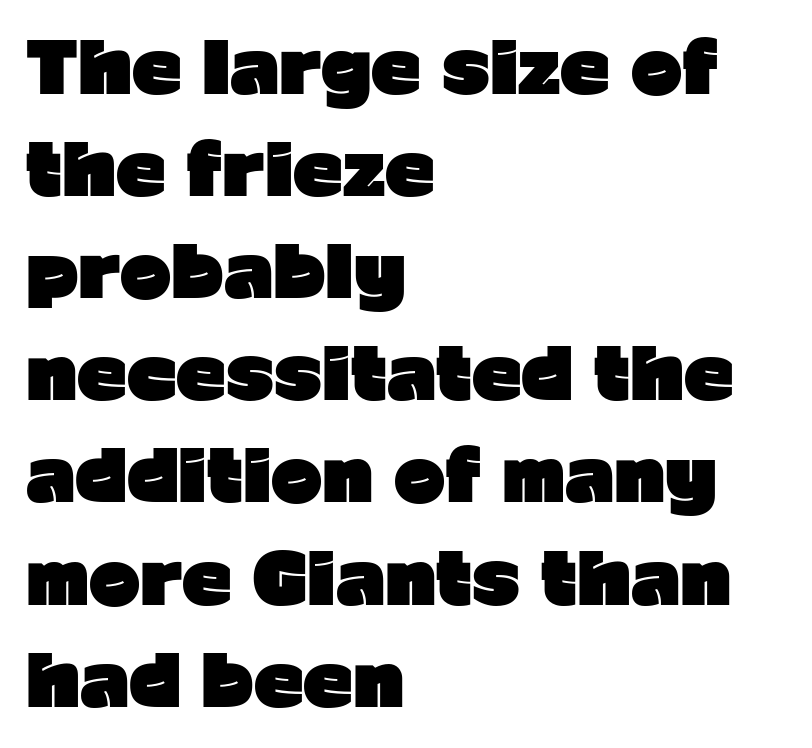
Q: Is the text bold? A: Yes.
Q: Is the text italic (slanted)? A: No, it is upright.
Q: Is the typeface a serif or a sans-serif typeface? A: Sans-serif.
Q: Is the text underlined? A: No.
Q: How is the paragraph aligned? A: Left-aligned.
Q: Is the spacing between letters normal or unusually wide? A: Normal.
Q: Is the spacing between lines tight, normal or loose? A: Normal.
Q: Width (condensed, normal, or wide)? A: Normal.
Q: Stroke contrast? A: Low.
Q: x-height? A: Medium.
Q: Monospaced? A: No.
